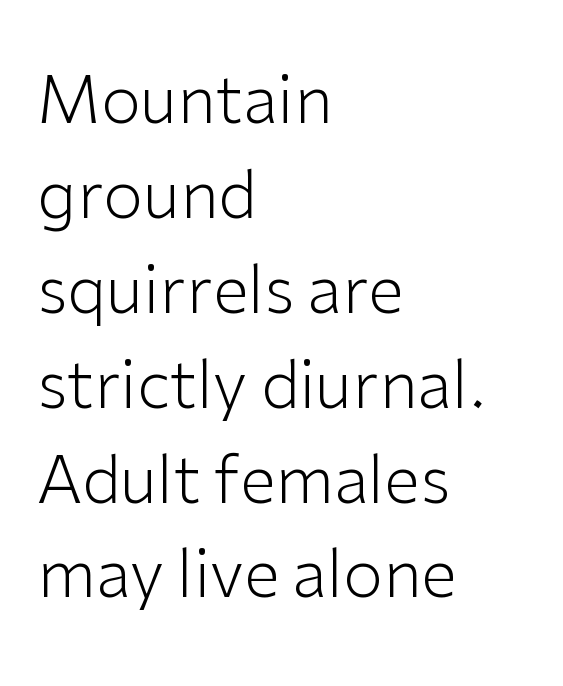
Underlining? Definitely not there. Spacing between characters is what you'd get straight out of the box. Left-aligned paragraph, ragged on the right. Vertical spacing — default. This sample has the flowing, uneven cadence of proportional lettering. It's the straight-up-and-down kind of type.
